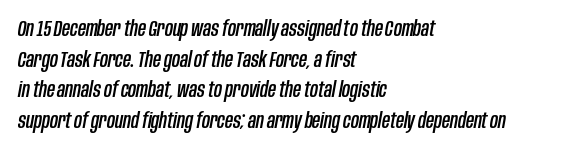
{"italic": "yes", "lean": "right", "slant_degrees": 10, "underline": "no", "align": "left", "line_spacing": "normal", "line_spacing_ratio": 1.39, "letter_spacing": "normal", "letter_spacing_em": 0.0, "glyph_px": 22}
